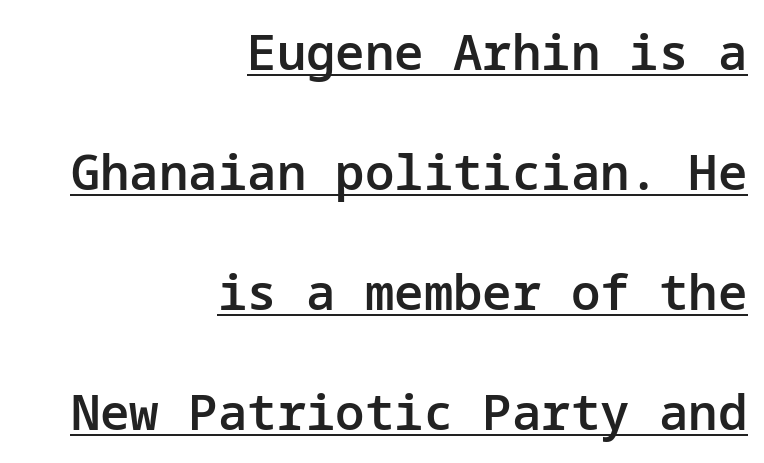
The image shows 49 px semibold sans-serif type, upright; set right-aligned, loose line spacing (2.45x), normal letter spacing, underlined; low stroke contrast and a medium x-height.
